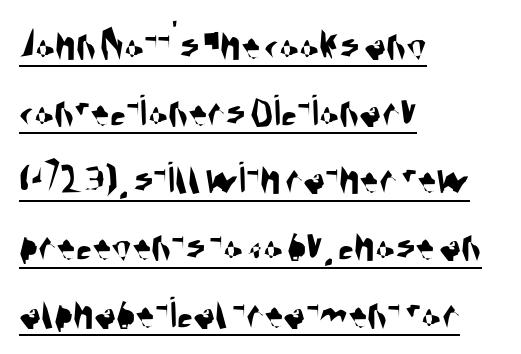
A typesetter would call this leading conventional body-copy spacing. Character widths vary here, with narrow letters taking less room than wide ones. The characters display no serif detailing; their extremities are plain. The rendering uses the underline text-decoration. The face used here is rendered with its standard letterfit.
